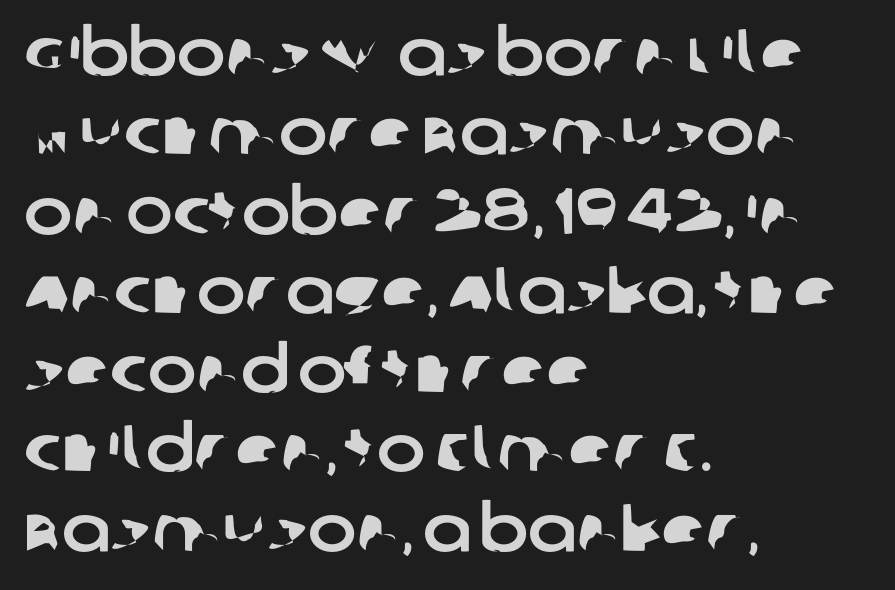
The face used here is proportionally spaced, like ordinary book or web type. The setting favours the left margin, as ordinary paragraphs usually do. Inter-character spacing is left at the font's built-in metrics. Nobody drew a line under any word here. The font family rendered here belongs to the sans-serif group.
